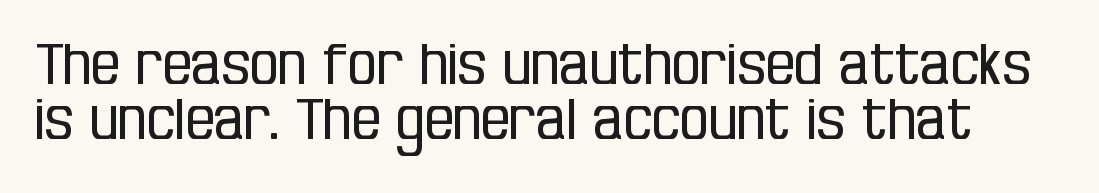
Proportional: the letters do not fall into vertical columns. No italicization has been applied; the sample stays upright. Glance below the letters and you will spot only blank space. Font category for this specimen: sans-serif. The type is set solid horizontally, with unmodified tracking. The line-height multiplier appears low, near solid setting.
